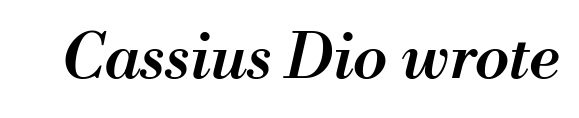
The zone under the glyphs is completely vacant. Every character sits at an angle, as italics do. The sample has been set in demibold, a notch under bold. The letters sit at their default tracking, neither squeezed nor spread.
